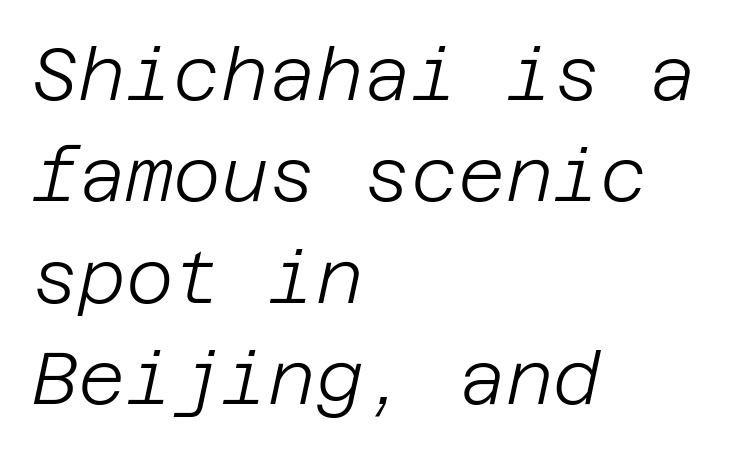
{"italic": "yes", "lean": "right", "slant_degrees": 12, "bold": "no", "weight": "light", "width": "normal", "stroke_contrast": "low", "x_height": "large", "underline": "no", "align": "left", "line_spacing": "normal", "line_spacing_ratio": 1.39, "letter_spacing": "normal", "letter_spacing_em": 0.0, "glyph_px": 73}
